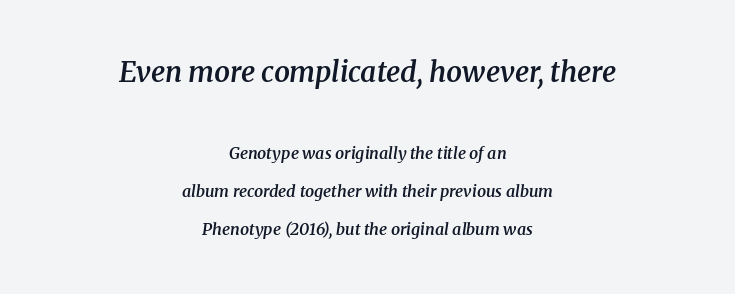
The image shows 28 px semibold serif type, italic (leaning right); set centered, loose line spacing (2.37x), normal letter spacing, not underlined; the first (top) block is 1.75x larger; medium stroke contrast and a medium x-height.
